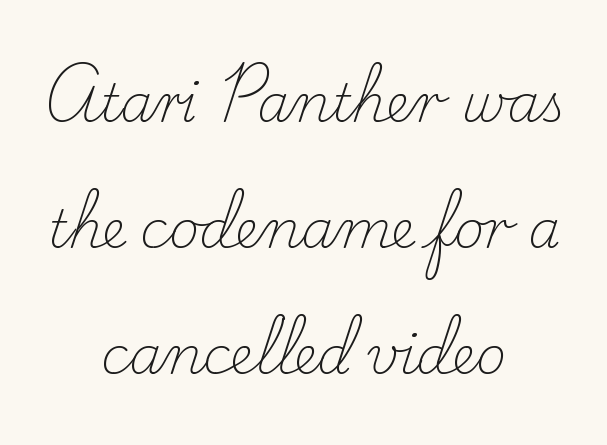
Q: Is the text bold? A: No.
Q: Is the text italic (slanted)? A: Yes.
Q: Is the typeface a serif or a sans-serif typeface? A: Serif.
Q: Is the text underlined? A: No.
Q: How is the paragraph aligned? A: Centered.
Q: Is the spacing between letters normal or unusually wide? A: Normal.
Q: Is the spacing between lines tight, normal or loose? A: Loose.
Q: Width (condensed, normal, or wide)? A: Normal.
Q: Stroke contrast? A: Low.
Q: x-height? A: Small.
Q: Monospaced? A: No.
